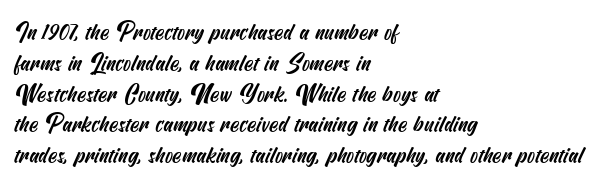
Q: Is the text underlined? A: No.
Q: How is the paragraph aligned? A: Left-aligned.
Q: Is the spacing between letters normal or unusually wide? A: Normal.
Q: Is the spacing between lines tight, normal or loose? A: Normal.
